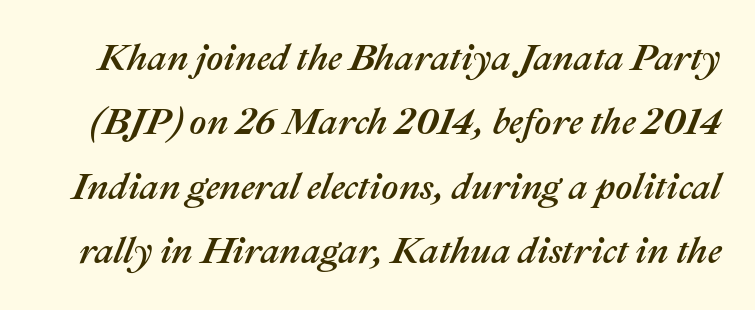
The image shows 37 px text type, italic (leaning right); set line spacing 1.74x, normal letter spacing, not underlined; medium stroke contrast and a medium x-height.
